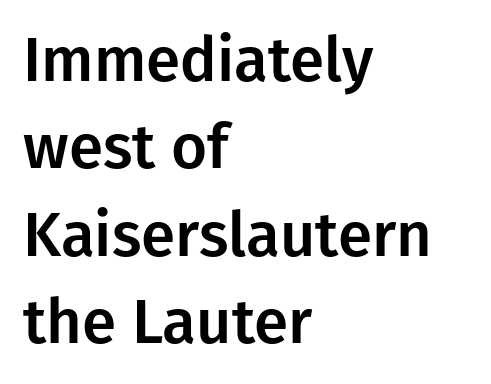
The letters stand straight up with perfectly vertical stems. Typeset ragged right — the left edge is the straight one. In terms of letterform style, serifs are entirely absent. Here the glyphs are tracked normally, forming tight word shapes.
